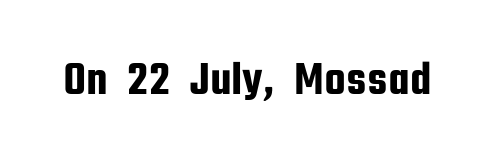
{"serif": "no", "italic": "no", "width": "condensed", "stroke_contrast": "low", "x_height": "medium", "monospaced": "no", "underline": "no", "letter_spacing": "normal", "letter_spacing_em": 0.0, "glyph_px": 48}
